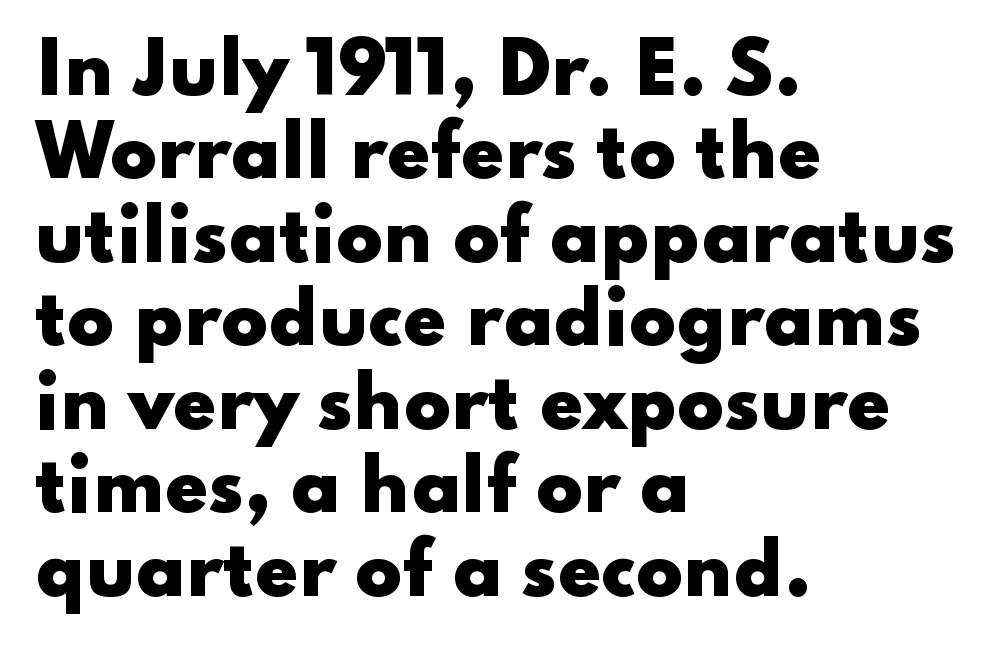
{"serif": "no", "italic": "no", "bold": "yes", "weight": "heavy", "width": "wide", "stroke_contrast": "low", "x_height": "small", "monospaced": "no", "underline": "no", "align": "left", "line_spacing_ratio": 1.21, "letter_spacing": "normal", "letter_spacing_em": 0.0, "glyph_px": 69}
